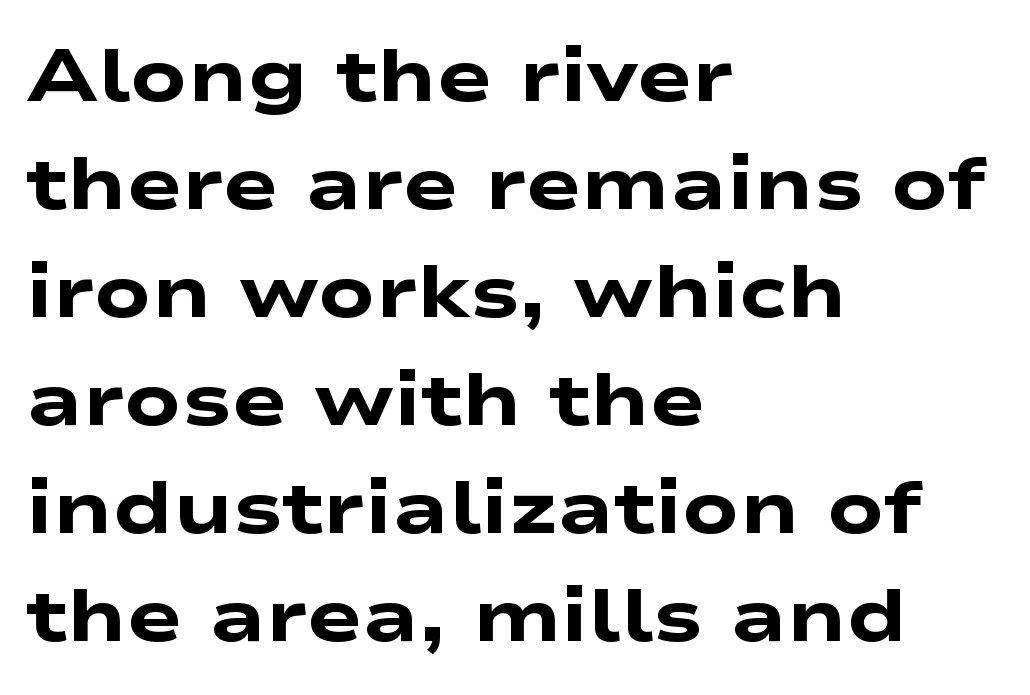
Leftover space on each line is placed entirely after the last word. Character widths vary here, with narrow letters taking less room than wide ones. Rule under the text: the space is simply empty. Weight check: bold — yes, fully.
